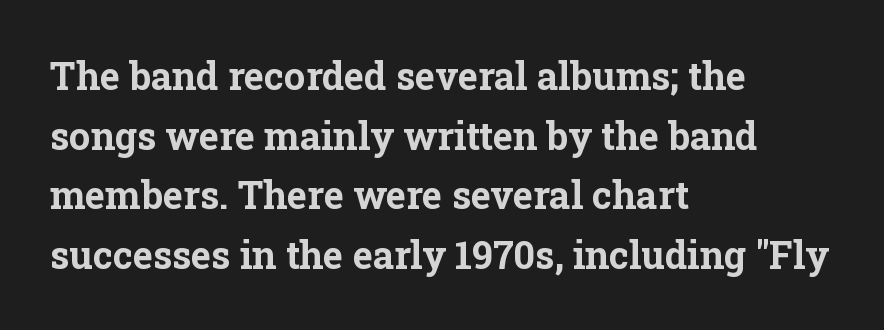
{"serif": "yes", "italic": "no", "bold": "yes", "weight": "bold", "width": "normal", "stroke_contrast": "low", "x_height": "medium", "monospaced": "no", "underline": "no", "align": "left", "line_spacing": "normal", "line_spacing_ratio": 1.57, "letter_spacing": "normal", "letter_spacing_em": 0.0, "glyph_px": 38}
